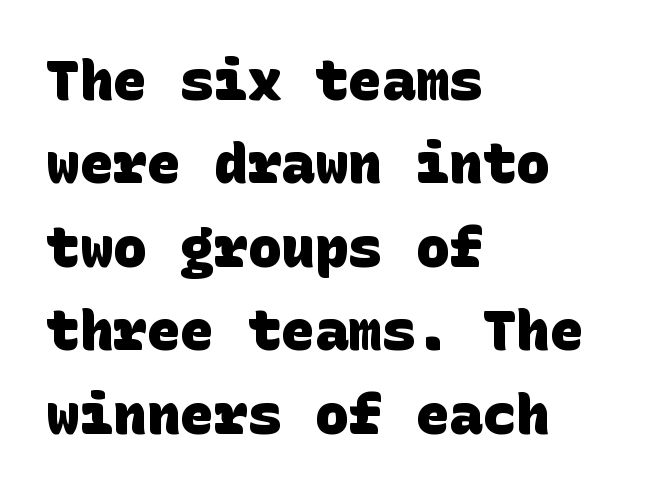
The image shows 56 px heavy sans-serif type; set left-aligned, normal line spacing (1.49x), normal letter spacing, not underlined; low stroke contrast and a large x-height.
